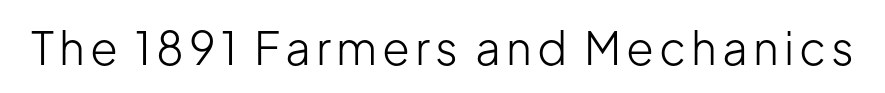
{"serif": "no", "italic": "no", "bold": "no", "weight": "light", "width": "normal", "stroke_contrast": "low", "x_height": "medium", "monospaced": "no", "underline": "no", "glyph_px": 45}
